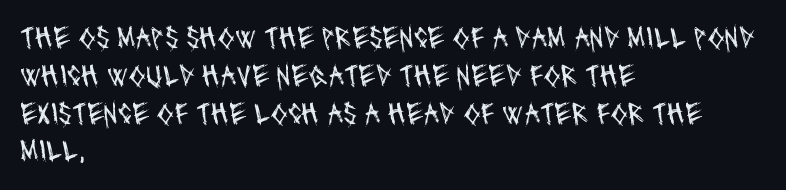
Q: Is the text bold? A: No.
Q: Is the typeface a serif or a sans-serif typeface? A: Sans-serif.
Q: Is the text underlined? A: No.
Q: How is the paragraph aligned? A: Left-aligned.
Q: Is the spacing between letters normal or unusually wide? A: Normal.
Q: Width (condensed, normal, or wide)? A: Condensed.
Q: Stroke contrast? A: Medium.
Q: x-height? A: Large.
Q: Monospaced? A: No.
